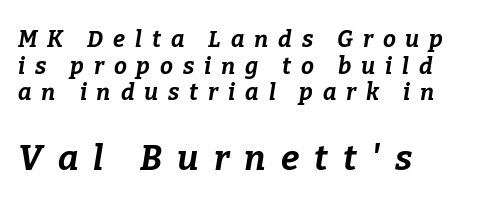
Q: Is the text bold? A: Yes.
Q: Is the text italic (slanted)? A: Yes, it leans right by about 9 degrees.
Q: Is the text underlined? A: No.
Q: How is the paragraph aligned? A: Left-aligned.
Q: Is the spacing between letters normal or unusually wide? A: Unusually wide.
Q: Which block of text is set in a larger size, the first (top) or the second (bottom)? A: The second (bottom) one.
Q: Width (condensed, normal, or wide)? A: Normal.
Q: Stroke contrast? A: Low.
Q: x-height? A: Medium.
Q: Monospaced? A: No.
